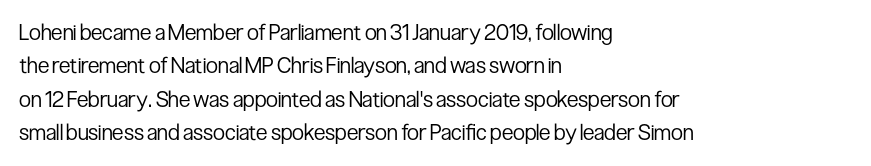
Summary of vertical rhythm: regular, with standard interline spacing. No extra ink here — the face is not bold. Quick note: not italic, upright. Horizontal alignment here is leftward, the default for most running prose.
